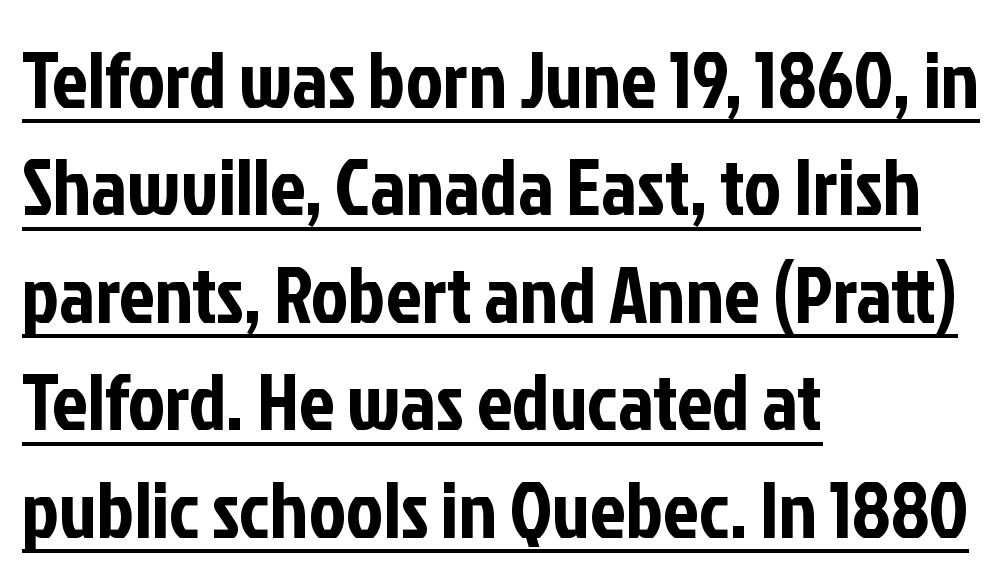
The image shows 79 px condensed sans-serif type, upright; set left-aligned, normal line spacing (1.36x), normal letter spacing, underlined; low stroke contrast and a medium x-height.
